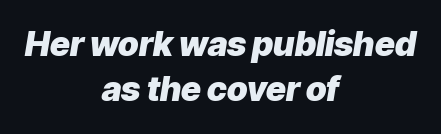
These lines are rendered in a variable-pitch font. Weight: bold. The letterforms sit shoulder to shoulder at normal distance. Every character sits at an angle, as italics do. The typesetter chose a symmetrical, centered arrangement here.
